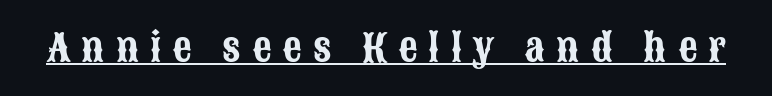
Q: Is the text italic (slanted)? A: No, it is upright.
Q: Is the typeface a serif or a sans-serif typeface? A: Sans-serif.
Q: Is the text underlined? A: Yes.
Q: Is the spacing between letters normal or unusually wide? A: Unusually wide.
Q: Width (condensed, normal, or wide)? A: Condensed.
Q: Stroke contrast? A: Low.
Q: x-height? A: Large.
Q: Monospaced? A: No.
